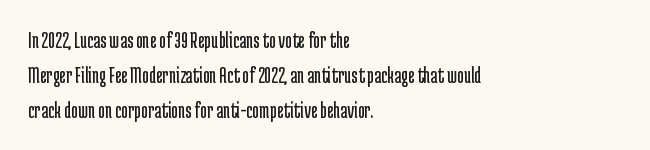
Weight: not bold — regular or lighter. The typesetter chose a ragged-right arrangement here. Each new line begins a customary step beneath the previous one. You could call the tracking neutral — neither tight nor loose. Only glyphs here, with clear space below each row. You can tell it's not italic because the verticals are truly vertical.
